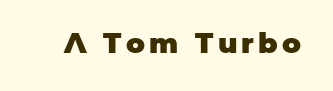
{"serif": "no", "italic": "no", "bold": "yes", "weight": "heavy", "width": "normal", "stroke_contrast": "low", "x_height": "large", "monospaced": "no", "underline": "no", "glyph_px": 28}
